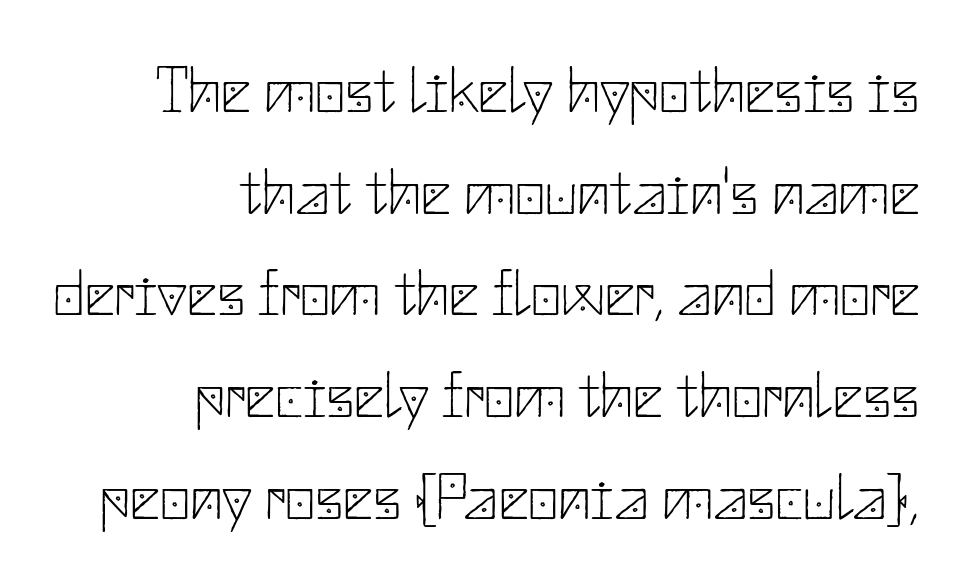
Q: Is the text bold? A: No.
Q: Is the text italic (slanted)? A: No, it is upright.
Q: Is the typeface a serif or a sans-serif typeface? A: Sans-serif.
Q: Is the text underlined? A: No.
Q: How is the paragraph aligned? A: Right-aligned.
Q: Is the spacing between letters normal or unusually wide? A: Normal.
Q: Is the spacing between lines tight, normal or loose? A: Normal.
Q: Width (condensed, normal, or wide)? A: Normal.
Q: Stroke contrast? A: Low.
Q: x-height? A: Small.
